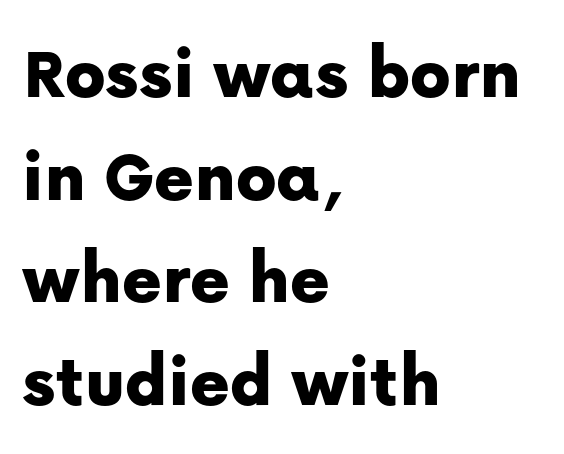
The face used here is proportionally spaced, like ordinary book or web type. Observe the ordinary spacing: letters are neighbours, not strangers. Anything drawn beneath the words? Only blank space. The text block is weighted toward the left margin, trailing off unevenly rightward.
